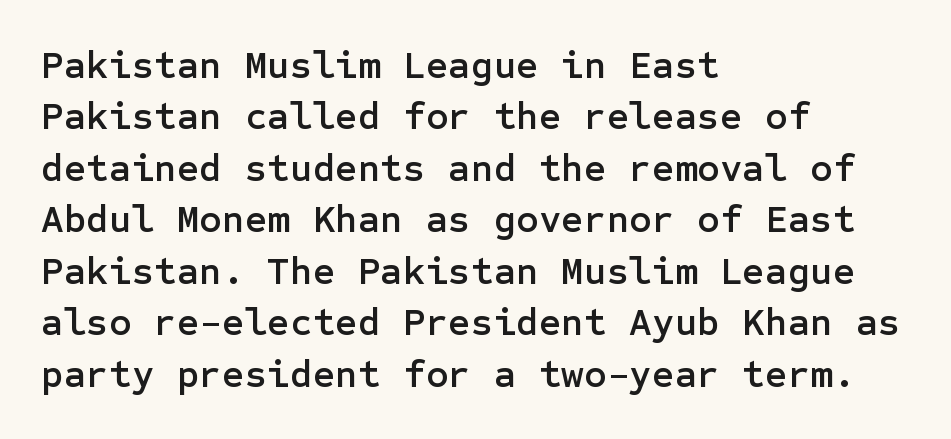
You could call the tracking neutral — neither tight nor loose. All the whitespace from short lines collects on the right. These lines are composed in type without serifs. Underline: absent. Reading down the column, the eye jumps a familiar distance to each next line. The letters stand straight up with perfectly vertical stems.
